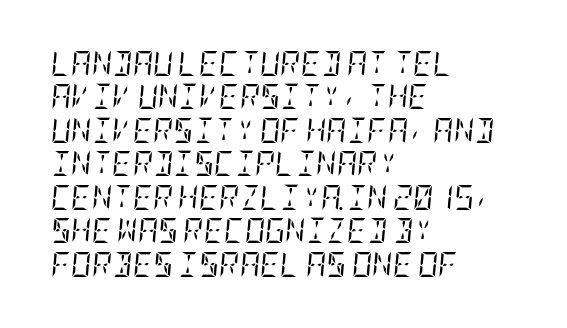
The image shows 25 px text type, italic (leaning right); set left-aligned, normal line spacing (1.34x), normal letter spacing, not underlined.
